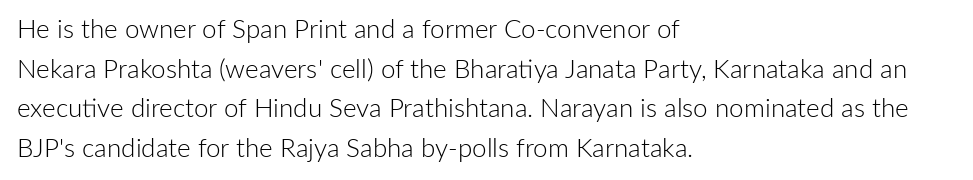
{"italic": "no", "bold": "no", "underline": "no", "align": "left", "line_spacing": "normal", "line_spacing_ratio": 1.52, "letter_spacing": "normal", "letter_spacing_em": 0.0, "glyph_px": 26}
